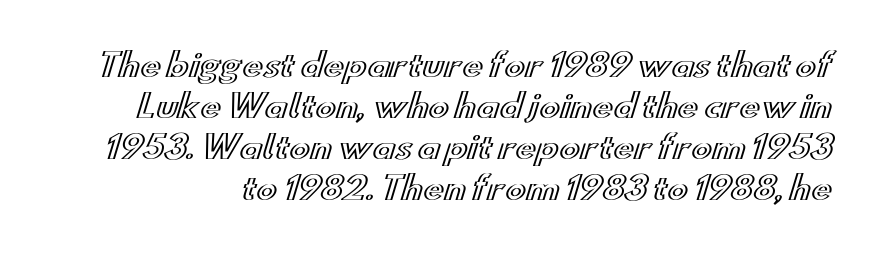
{"width": "wide", "x_height": "small", "monospaced": "no", "underline": "no", "line_spacing": "normal", "line_spacing_ratio": 1.32, "letter_spacing": "normal", "letter_spacing_em": 0.0, "glyph_px": 31}
